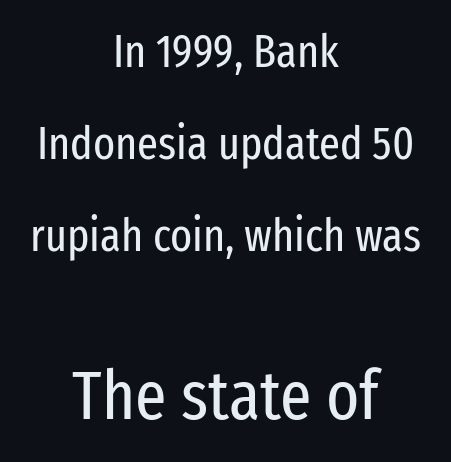
The image shows 69 px regular-weight, condensed sans-serif type, upright; set centered, loose line spacing (2.0x), normal letter spacing, not underlined; the second (bottom) block is 1.5x larger; low stroke contrast and a medium x-height.
